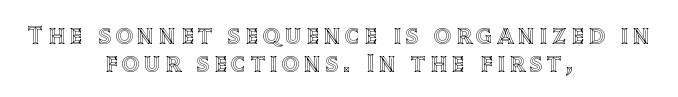
Glance below the letters and you will spot only blank space. Vertical spacing — tight. These lines stack symmetrically, like a column narrowing and widening about its center. Posture: vertical.
